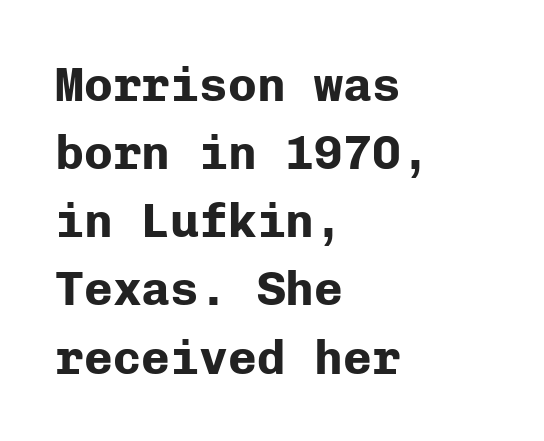
The strokes are fattened all the way to bold. The rendering keeps characters at their native spacing. A roman cut, with each character standing at attention. The passage shown is typed in a monospace face where columns stay perfectly aligned. Nobody drew a line under any word here. Line starts are locked; line ends wander.
